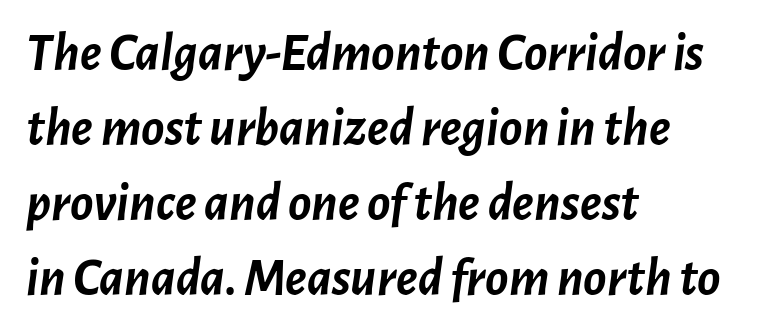
{"italic": "yes", "lean": "right", "slant_degrees": 7, "bold": "yes", "weight": "semibold", "width": "normal", "stroke_contrast": "low", "x_height": "medium", "monospaced": "no", "underline": "no", "align": "left", "line_spacing": "normal", "line_spacing_ratio": 1.39, "letter_spacing": "normal", "letter_spacing_em": 0.0, "glyph_px": 54}
